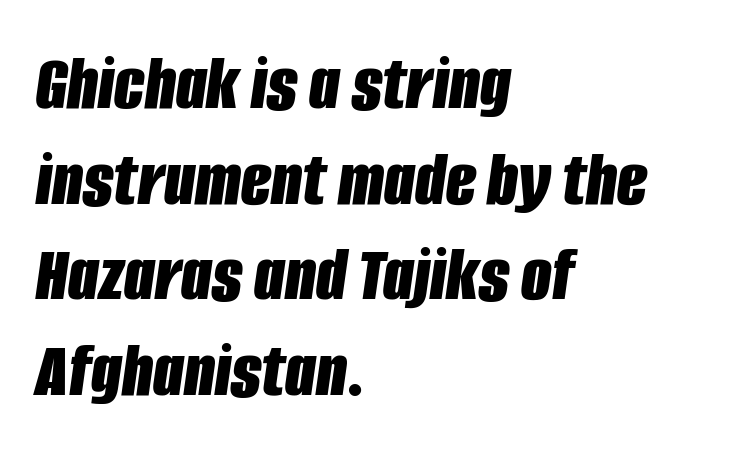
{"italic": "yes", "lean": "right", "slant_degrees": 8, "bold": "yes", "weight": "bold", "width": "condensed", "stroke_contrast": "low", "x_height": "large", "monospaced": "no", "underline": "no", "align": "left", "line_spacing_ratio": 1.21, "letter_spacing": "normal", "letter_spacing_em": 0.0, "glyph_px": 79}
